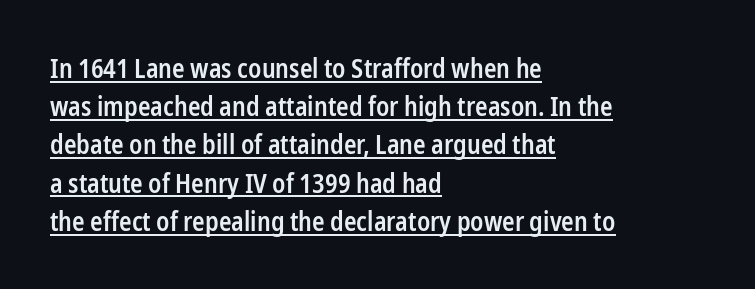
The image shows 26 px text type, upright; set left-aligned, normal line spacing (1.47x), normal letter spacing, underlined.
